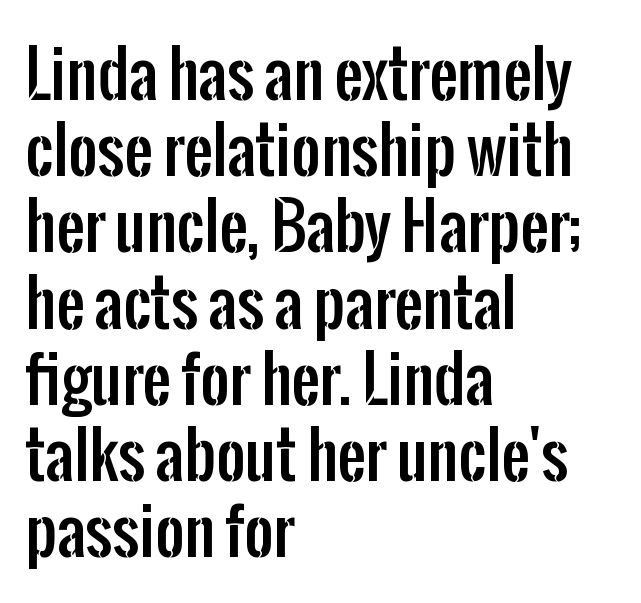
{"serif": "no", "italic": "no", "width": "condensed", "stroke_contrast": "low", "x_height": "medium", "monospaced": "no", "underline": "no", "align": "left", "line_spacing_ratio": 1.21, "letter_spacing": "normal", "letter_spacing_em": 0.0, "glyph_px": 63}
